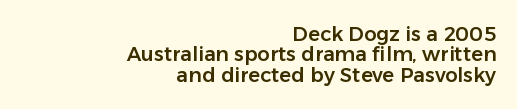
{"italic": "no", "underline": "no", "align": "right", "line_spacing": "tight", "line_spacing_ratio": 1.02, "letter_spacing": "normal", "letter_spacing_em": 0.0, "glyph_px": 20}
